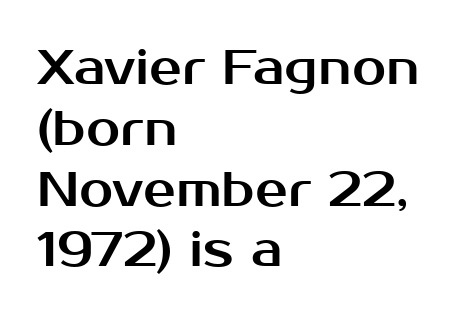
{"serif": "no", "italic": "no", "width": "normal", "stroke_contrast": "medium", "x_height": "medium", "monospaced": "no", "underline": "no", "align": "left", "line_spacing_ratio": 1.24, "letter_spacing": "normal", "letter_spacing_em": 0.0, "glyph_px": 49}
